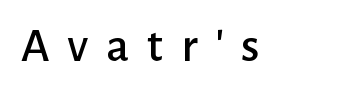
{"serif": "no", "italic": "no", "width": "normal", "stroke_contrast": "low", "x_height": "medium", "monospaced": "no", "underline": "no", "letter_spacing": "wide", "letter_spacing_em": 0.36, "glyph_px": 49}
